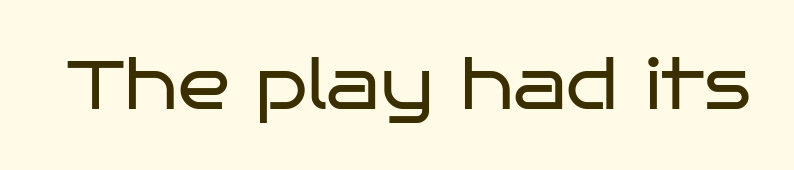
The image shows 69 px regular-weight, wide sans-serif type, upright; set normal letter spacing, not underlined; low stroke contrast and a large x-height.
